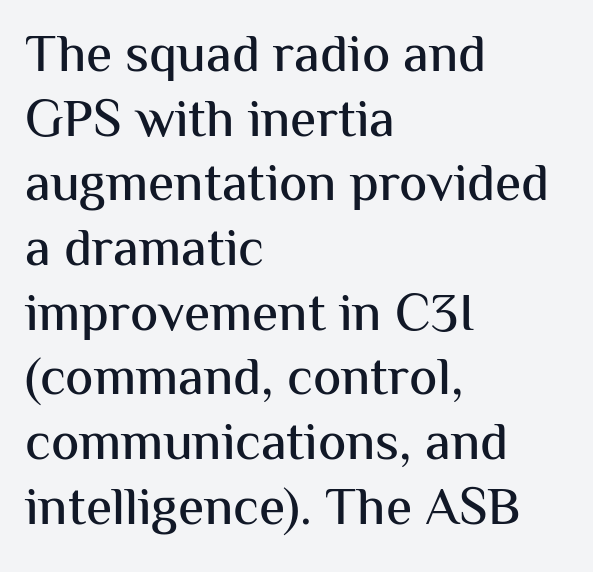
{"serif": "no", "italic": "no", "width": "normal", "stroke_contrast": "medium", "x_height": "medium", "monospaced": "no", "underline": "no", "align": "left", "line_spacing_ratio": 1.22, "letter_spacing": "normal", "letter_spacing_em": 0.0, "glyph_px": 53}
